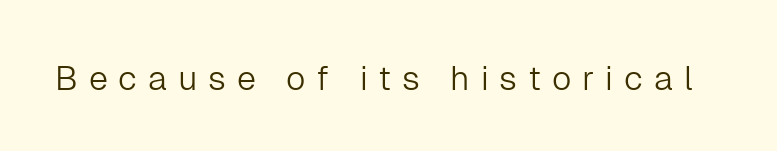
The image shows 34 px light sans-serif type, upright; set unusually wide letter spacing (+0.32 em), not underlined; low stroke contrast and a medium x-height.
